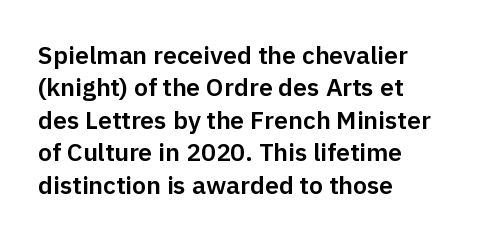
The image shows 25 px text type, upright; set left-aligned, normal line spacing (1.3x), normal letter spacing, not underlined.
